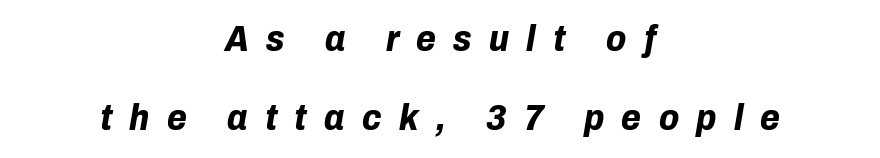
A typesetter would call this proportional, since set widths differ per character. Each row of text sits above clean, open space. The sample has been set heavy, in full bold. In terms of leading, this rendering errs on the spacious side. The passage shown leans; its letterforms are oblique. One-word summary of the alignment: center.
